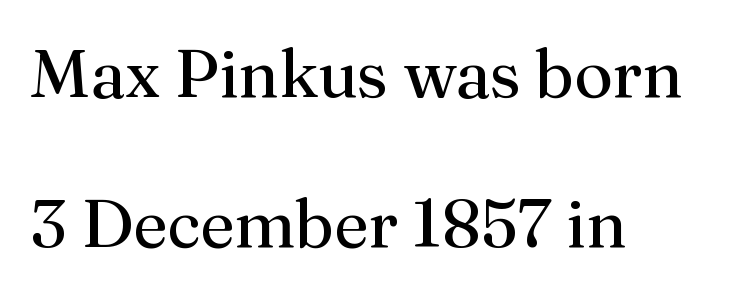
Q: Is the text bold? A: No.
Q: Is the text italic (slanted)? A: No, it is upright.
Q: Is the typeface a serif or a sans-serif typeface? A: Serif.
Q: Is the text underlined? A: No.
Q: How is the paragraph aligned? A: Left-aligned.
Q: Is the spacing between letters normal or unusually wide? A: Normal.
Q: Is the spacing between lines tight, normal or loose? A: Loose.
Q: Width (condensed, normal, or wide)? A: Normal.
Q: Stroke contrast? A: Medium.
Q: x-height? A: Medium.
Q: Monospaced? A: No.
